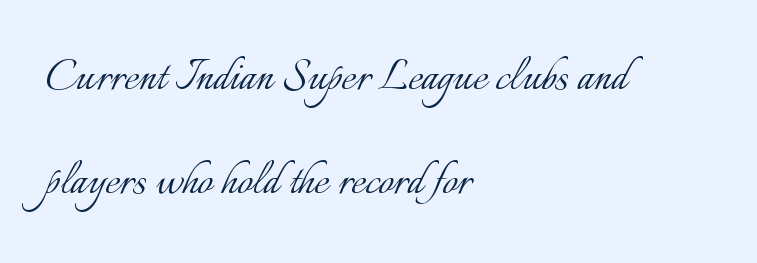
Q: Is the text bold? A: No.
Q: Is the text italic (slanted)? A: Yes.
Q: Is the text underlined? A: No.
Q: How is the paragraph aligned? A: Left-aligned.
Q: Is the spacing between letters normal or unusually wide? A: Normal.
Q: Is the spacing between lines tight, normal or loose? A: Loose.
Q: Width (condensed, normal, or wide)? A: Normal.
Q: Stroke contrast? A: Low.
Q: x-height? A: Small.
Q: Monospaced? A: No.
